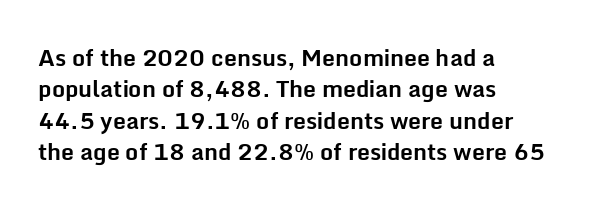
Q: Is the text bold? A: Yes.
Q: Is the text italic (slanted)? A: No, it is upright.
Q: Is the text underlined? A: No.
Q: How is the paragraph aligned? A: Left-aligned.
Q: Is the spacing between letters normal or unusually wide? A: Normal.
Q: Is the spacing between lines tight, normal or loose? A: Normal.
